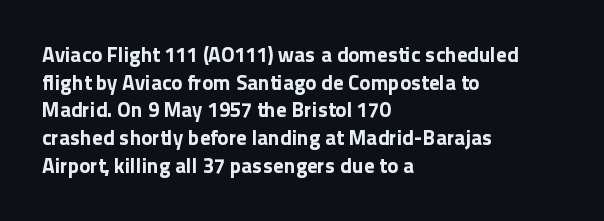
The image shows 21 px bold type, upright; set left-aligned, normal line spacing (1.32x), normal letter spacing, not underlined.
